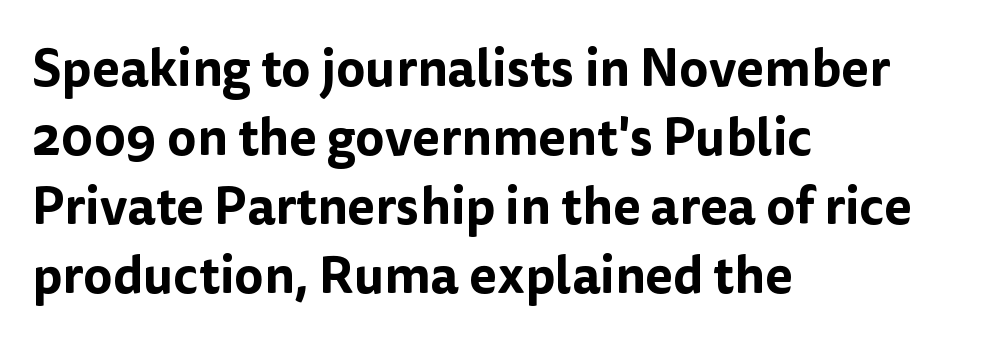
Rows of type keep a routine distance in the vertical direction. The rendering shows plain stroke endings on the letterforms — a sans-serif design. The axis of the letterforms is exactly vertical. The typesetter chose a ragged-right arrangement here. This sample has the flowing, uneven cadence of proportional lettering.
